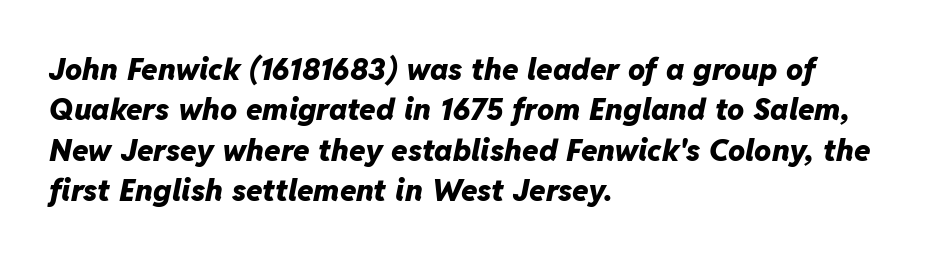
{"italic": "yes", "lean": "right", "slant_degrees": 11, "bold": "yes", "weight": "heavy", "width": "normal", "stroke_contrast": "low", "x_height": "medium", "monospaced": "no", "underline": "no", "align": "left", "line_spacing": "normal", "line_spacing_ratio": 1.35, "letter_spacing": "normal", "letter_spacing_em": 0.0, "glyph_px": 30}
